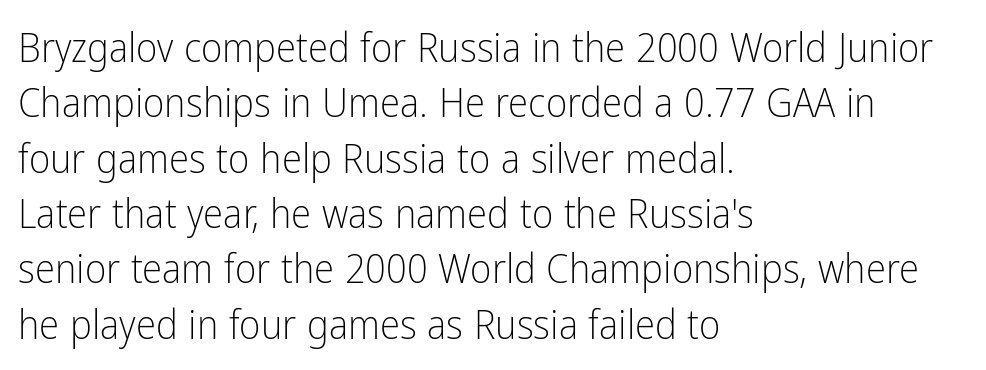
The face used here is proportionally spaced, like ordinary book or web type. The compositor pushed each line to the left boundary. Clear beneath every line of the passage. Honestly, the letter spacing is just normal — you wouldn't notice it.
